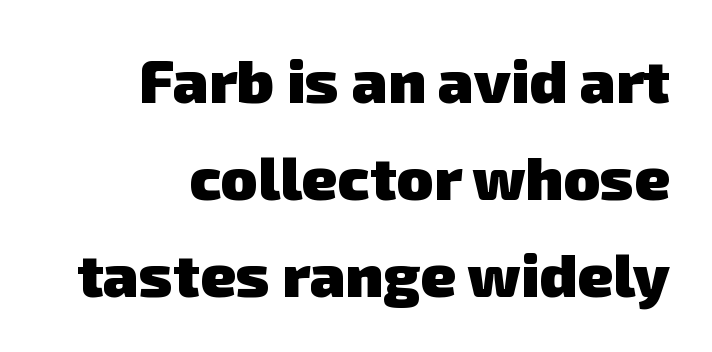
Q: Is the text bold? A: Yes.
Q: Is the typeface a serif or a sans-serif typeface? A: Sans-serif.
Q: Is the text underlined? A: No.
Q: How is the paragraph aligned? A: Right-aligned.
Q: Is the spacing between letters normal or unusually wide? A: Normal.
Q: Is the spacing between lines tight, normal or loose? A: Normal.
Q: Width (condensed, normal, or wide)? A: Normal.
Q: Stroke contrast? A: Low.
Q: x-height? A: Medium.
Q: Monospaced? A: No.
